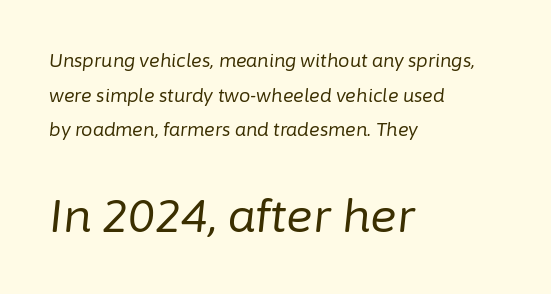
Q: Is the text bold? A: No.
Q: Is the text italic (slanted)? A: Yes, it leans right by about 6 degrees.
Q: Is the text underlined? A: No.
Q: How is the paragraph aligned? A: Left-aligned.
Q: Is the spacing between letters normal or unusually wide? A: Normal.
Q: Is the spacing between lines tight, normal or loose? A: Loose.
Q: Which block of text is set in a larger size, the first (top) or the second (bottom)? A: The second (bottom) one.
Q: Width (condensed, normal, or wide)? A: Normal.
Q: Stroke contrast? A: Low.
Q: x-height? A: Medium.
Q: Monospaced? A: No.
